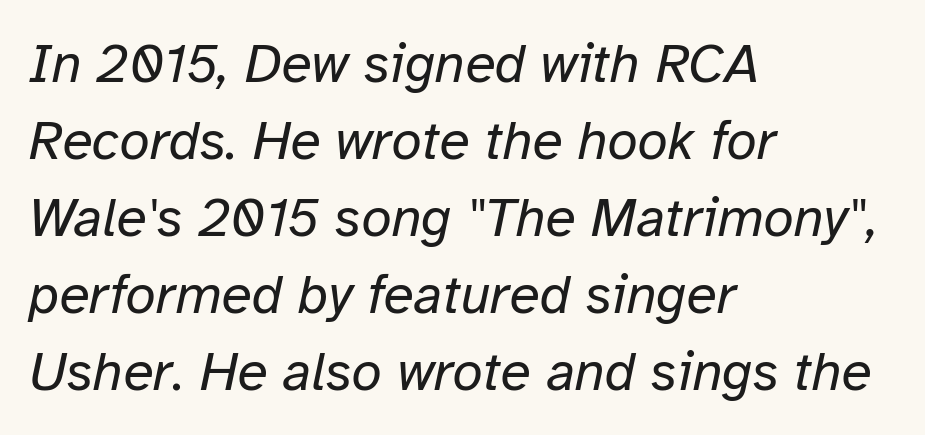
Q: Is the text bold? A: No.
Q: Is the text italic (slanted)? A: Yes, it leans right by about 12 degrees.
Q: Is the text underlined? A: No.
Q: How is the paragraph aligned? A: Left-aligned.
Q: Is the spacing between letters normal or unusually wide? A: Normal.
Q: Is the spacing between lines tight, normal or loose? A: Normal.
Q: Width (condensed, normal, or wide)? A: Normal.
Q: Stroke contrast? A: Low.
Q: x-height? A: Medium.
Q: Monospaced? A: No.
